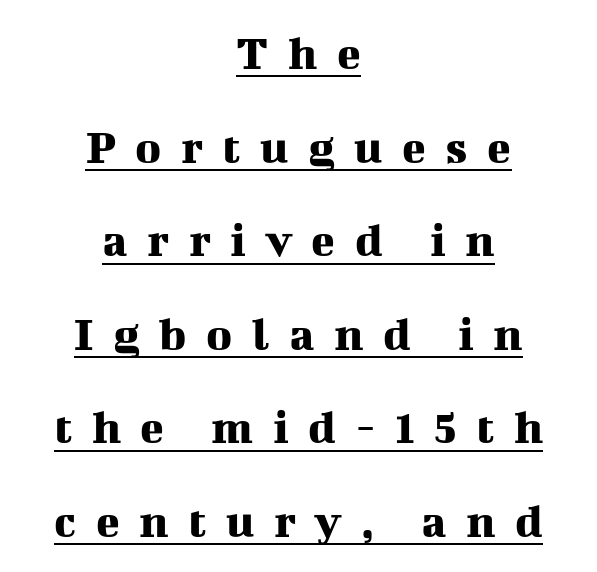
Each letter's strokes conclude with small projecting serifs. This sample has the flowing, uneven cadence of proportional lettering. If you measured baseline to baseline, you'd find a long distance. Between one letter and the next there's a generous, obvious gap. Both edges are ragged and mirror each other, which tells us the setting is centered.
